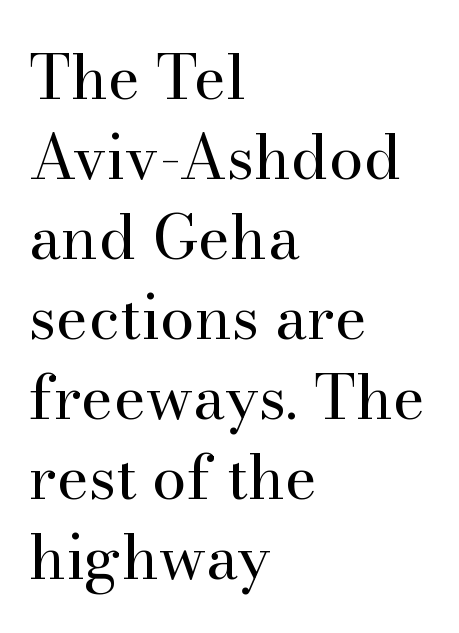
The image shows 62 px regular-weight serif type, upright; set left-aligned, normal line spacing (1.29x), normal letter spacing, not underlined; high stroke contrast and a small x-height.
